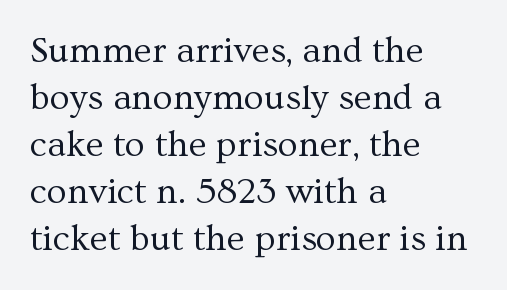
The image shows 37 px regular-weight serif type, upright; set left-aligned, normal line spacing (1.27x), normal letter spacing, not underlined; medium stroke contrast and a medium x-height.
